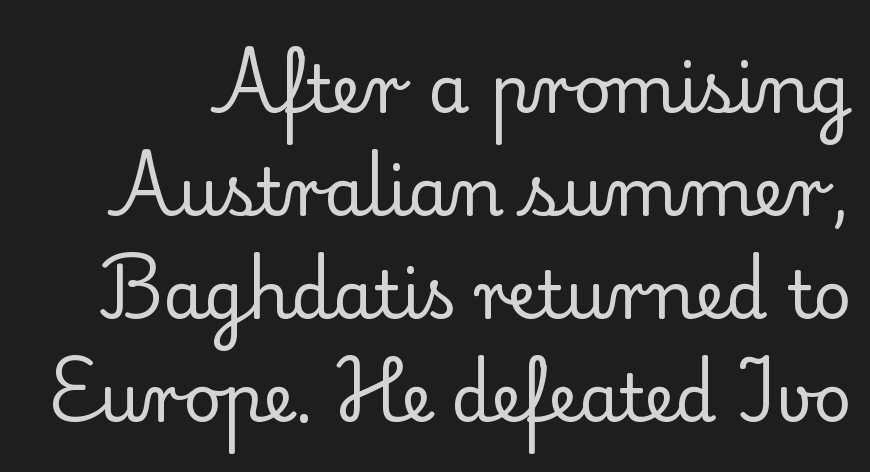
{"serif": "yes", "italic": "no", "bold": "no", "weight": "regular", "width": "normal", "stroke_contrast": "low", "x_height": "small", "monospaced": "no", "underline": "no", "line_spacing": "normal", "line_spacing_ratio": 1.56, "letter_spacing": "normal", "letter_spacing_em": 0.0, "glyph_px": 66}
